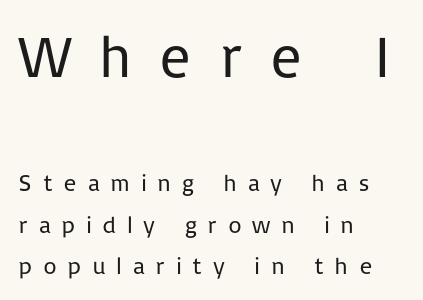
The image shows 59 px regular-weight sans-serif type, upright; set left-aligned, line spacing 1.73x, unusually wide letter spacing (+0.44 em), not underlined; the first (top) block is 2.46x larger; low stroke contrast and a medium x-height.
